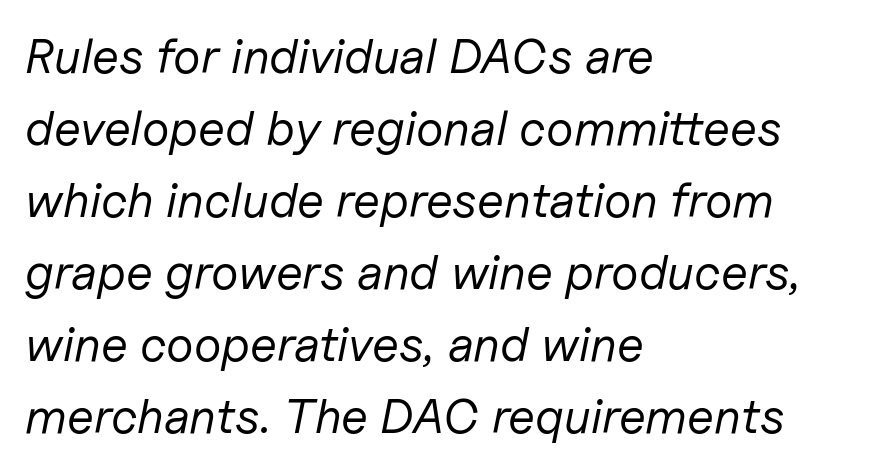
The setting favours the left margin, as ordinary paragraphs usually do. No word sits above an underline. The lines sit at an ordinary, default distance from one another. The glyphs look as if they've been sheared to an angle. This rendering leaves character spacing at its baseline value.
